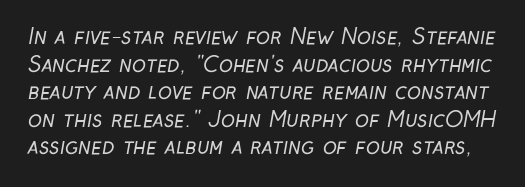
The image shows 21 px text type; set normal line spacing (1.31x), normal letter spacing, not underlined.
